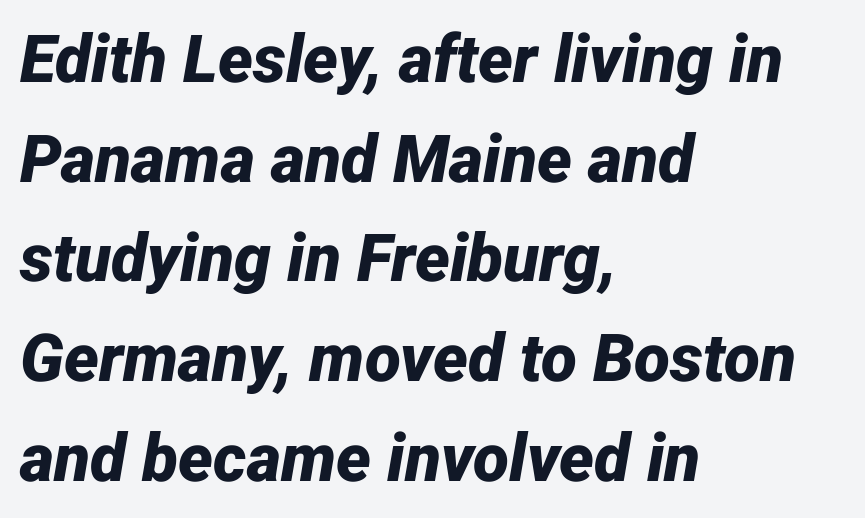
Standard letterfit; no display-style spreading of the glyphs. Is there much room between lines? A standard amount, neither cramped nor airy. Is this a fixed-width face? No — the glyphs have proportional, varying widths. Line beginnings align vertically; line endings do not. Thick stems and heavy bowls — unmistakably bold.
